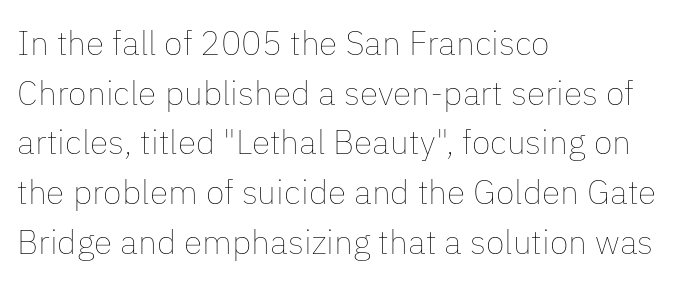
{"italic": "no", "bold": "no", "weight": "thin", "width": "normal", "stroke_contrast": "low", "x_height": "medium", "monospaced": "no", "underline": "no", "align": "left", "line_spacing": "normal", "line_spacing_ratio": 1.46, "letter_spacing": "normal", "letter_spacing_em": 0.0, "glyph_px": 34}
